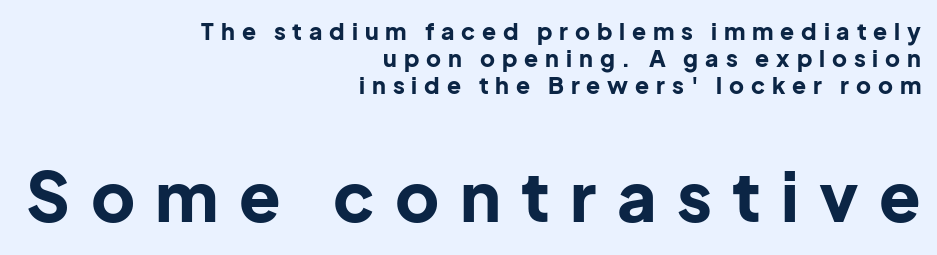
{"serif": "no", "italic": "no", "bold": "yes", "weight": "bold", "width": "normal", "stroke_contrast": "low", "x_height": "medium", "monospaced": "no", "underline": "no", "align": "right", "line_spacing_ratio": 1.17, "letter_spacing": "wide", "letter_spacing_em": 0.3, "larger_block": "second", "size_ratio": 2.96, "glyph_px": 68}
